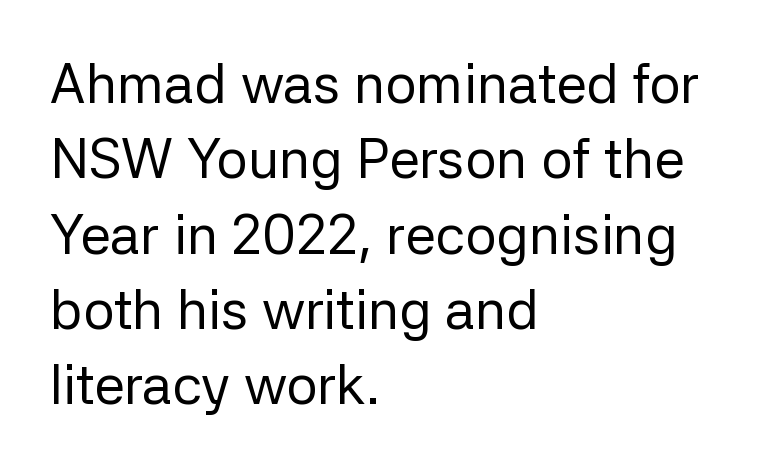
The image shows 55 px regular-weight sans-serif type, upright; set left-aligned, normal line spacing (1.37x), normal letter spacing, not underlined; low stroke contrast and a medium x-height.
